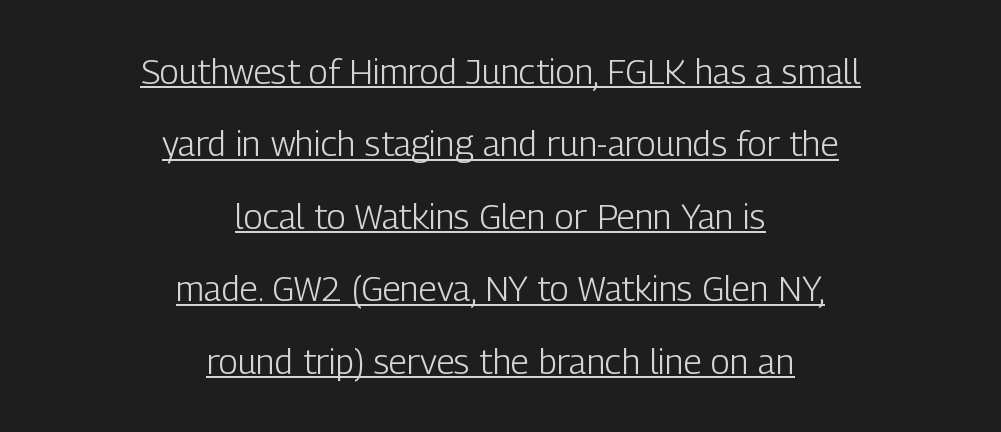
Q: Is the text bold? A: No.
Q: Is the text italic (slanted)? A: No, it is upright.
Q: Is the typeface a serif or a sans-serif typeface? A: Sans-serif.
Q: Is the text underlined? A: Yes.
Q: How is the paragraph aligned? A: Centered.
Q: Is the spacing between letters normal or unusually wide? A: Normal.
Q: Is the spacing between lines tight, normal or loose? A: Loose.
Q: Width (condensed, normal, or wide)? A: Condensed.
Q: Stroke contrast? A: Low.
Q: x-height? A: Medium.
Q: Monospaced? A: No.
